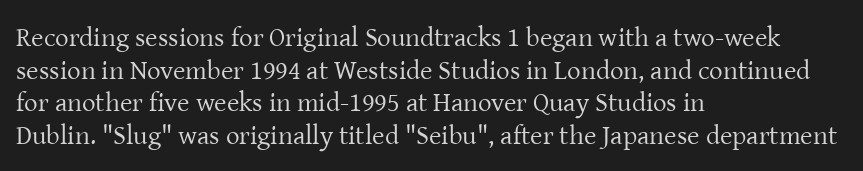
What stands out about the letter spacing? Nothing — it is the standard amount. This is not heavy type; no bold has been used. Just letters on the line, the space beneath them empty. Notice how the stems are strictly vertical — no italics here. This rendering uses left alignment, leaving the right contour irregular.
